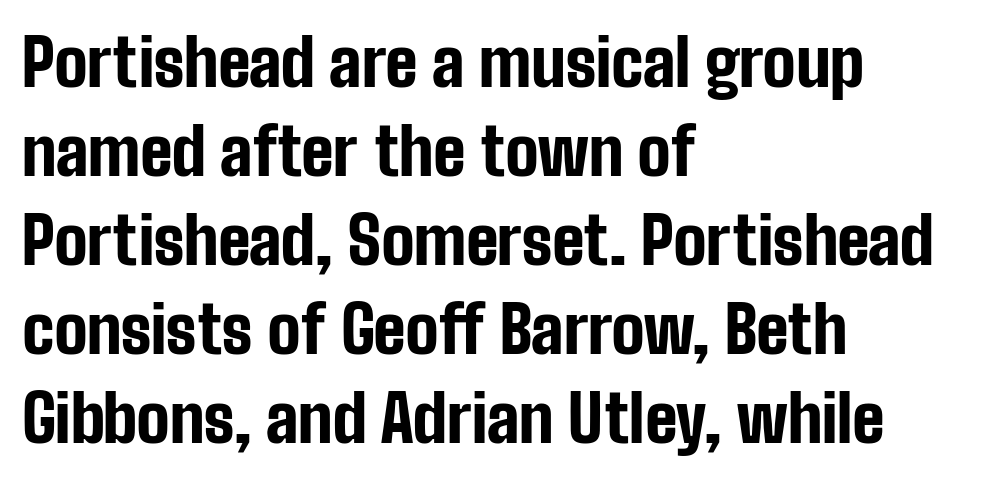
{"serif": "no", "italic": "no", "bold": "yes", "weight": "bold", "width": "condensed", "stroke_contrast": "low", "x_height": "medium", "monospaced": "no", "underline": "no", "align": "left", "line_spacing": "normal", "line_spacing_ratio": 1.35, "letter_spacing": "normal", "letter_spacing_em": 0.0, "glyph_px": 66}
